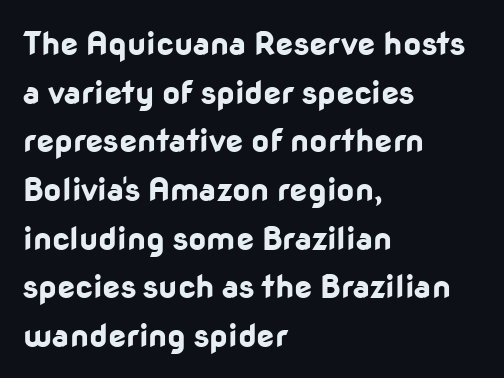
Tracking here is standard; glyphs follow each other at the usual distance. The setting favours the left margin, as ordinary paragraphs usually do. Unmarked baselines from the first word to the last. Posture: vertical. In terms of letterform style, serifs are entirely absent. Think of a printed novel: that variable character pitch is what you see here.
